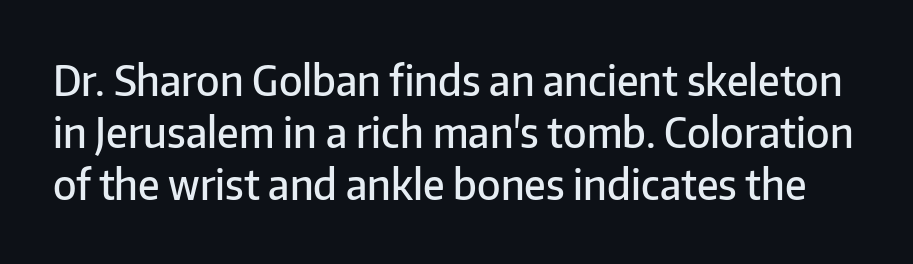
What's the leading like? Ordinary, nothing unusual. Students, note that the glyphs here touch the page at normal intervals. The passage shown is semibold, sitting just below true bold. Each letter keeps its own natural width here, so spacing adapts to shape.
